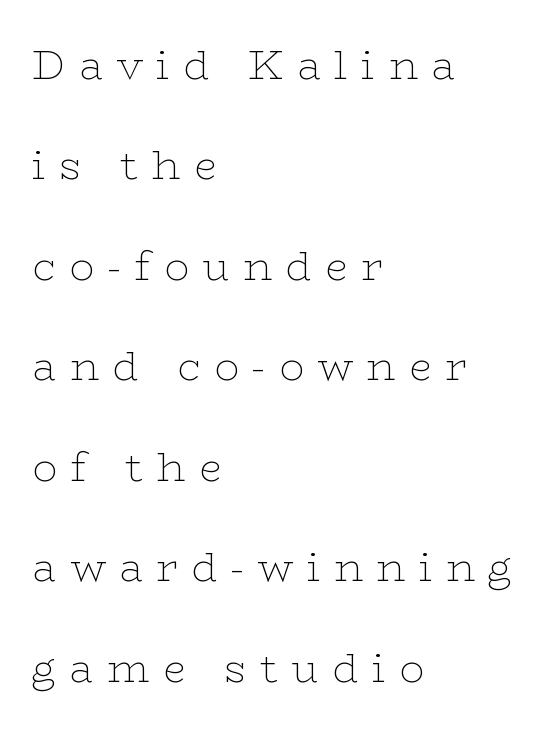
The image shows 41 px thin, wide serif type, upright; set left-aligned, loose line spacing (2.45x), unusually wide letter spacing (+0.33 em), not underlined; low stroke contrast and a medium x-height.
